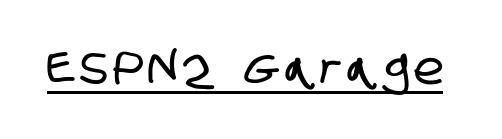
{"serif": "no", "width": "condensed", "stroke_contrast": "low", "x_height": "large", "monospaced": "no", "underline": "yes", "glyph_px": 45}
